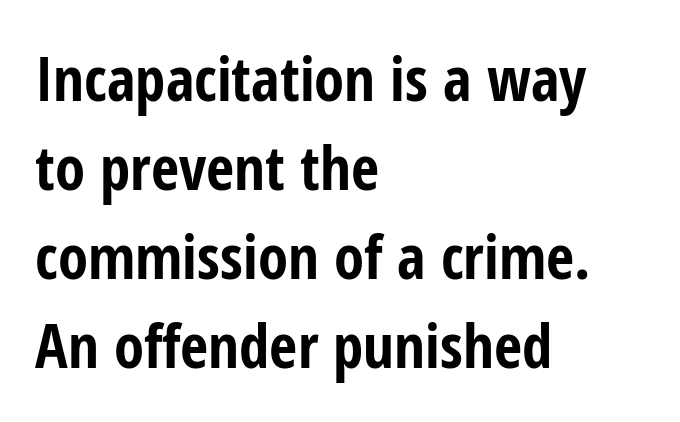
Q: Is the text bold? A: Yes.
Q: Is the text italic (slanted)? A: No, it is upright.
Q: Is the typeface a serif or a sans-serif typeface? A: Sans-serif.
Q: Is the text underlined? A: No.
Q: How is the paragraph aligned? A: Left-aligned.
Q: Is the spacing between letters normal or unusually wide? A: Normal.
Q: Is the spacing between lines tight, normal or loose? A: Normal.
Q: Width (condensed, normal, or wide)? A: Condensed.
Q: Stroke contrast? A: Low.
Q: x-height? A: Medium.
Q: Monospaced? A: No.
